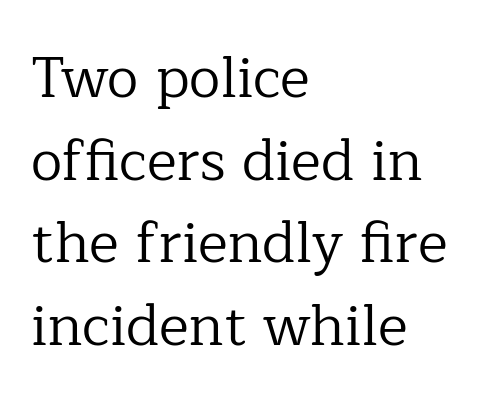
The image shows 57 px regular-weight serif type, upright; set left-aligned, normal line spacing (1.45x), normal letter spacing, not underlined; low stroke contrast and a medium x-height.
